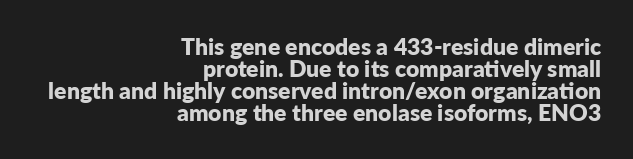
Look at the stroke-to-counter ratio: heavy, a bold. Horizontal bands of white between lines are thin slivers. Layout note: lines flush right. Unlike italic type, these characters show no tilt at all. Characters follow at the spacing the type designer built in. Descenders are the only things crossing below the line.
